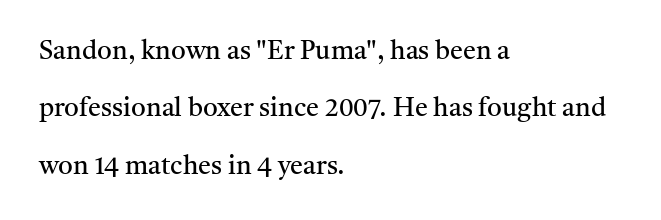
You could call the tracking neutral — neither tight nor loose. The specimen omits any rule beneath the text block's lines. The rag falls on the right side of this text block. Stroke thickness stays within the range of a standard reading face or lighter. Italic: no, the glyphs are upright roman.
